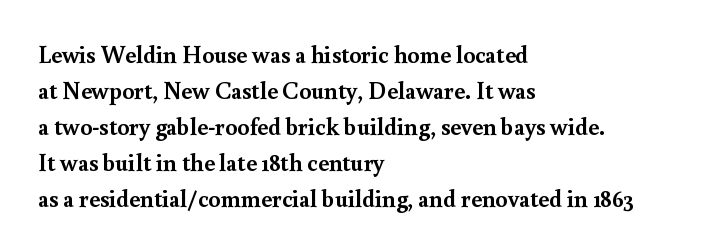
Q: Is the text bold? A: Yes.
Q: Is the text italic (slanted)? A: No, it is upright.
Q: Is the text underlined? A: No.
Q: How is the paragraph aligned? A: Left-aligned.
Q: Is the spacing between letters normal or unusually wide? A: Normal.
Q: Is the spacing between lines tight, normal or loose? A: Normal.
